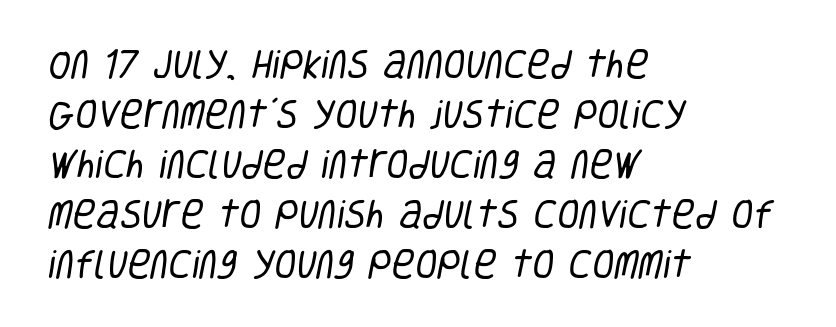
The face used here is rendered with its standard letterfit. Grotesque or geometric, the face here clearly has no serifs. Students, observe: this is what conventionally led text looks like. Summary of weight: not heavy and not bold. The passage shown is not underscored anywhere. All the whitespace from short lines collects on the right.
